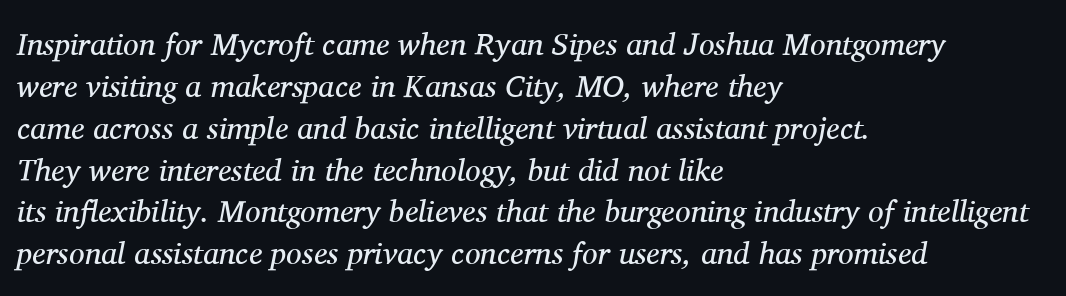
Q: Is the text bold? A: No.
Q: Is the text italic (slanted)? A: Yes, it leans right by about 11 degrees.
Q: Is the typeface a serif or a sans-serif typeface? A: Serif.
Q: Is the text underlined? A: No.
Q: How is the paragraph aligned? A: Left-aligned.
Q: Is the spacing between letters normal or unusually wide? A: Normal.
Q: Is the spacing between lines tight, normal or loose? A: Normal.
Q: Width (condensed, normal, or wide)? A: Normal.
Q: Stroke contrast? A: Medium.
Q: x-height? A: Medium.
Q: Monospaced? A: No.
